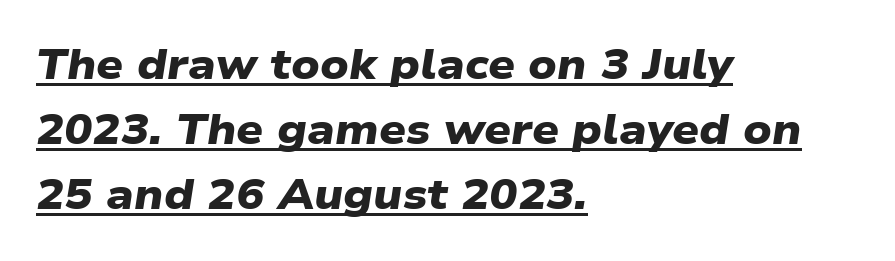
Q: Is the text bold? A: Yes.
Q: Is the typeface a serif or a sans-serif typeface? A: Sans-serif.
Q: Is the text underlined? A: Yes.
Q: How is the paragraph aligned? A: Left-aligned.
Q: Is the spacing between letters normal or unusually wide? A: Normal.
Q: Is the spacing between lines tight, normal or loose? A: Normal.
Q: Width (condensed, normal, or wide)? A: Wide.
Q: Stroke contrast? A: Low.
Q: x-height? A: Medium.
Q: Monospaced? A: No.
